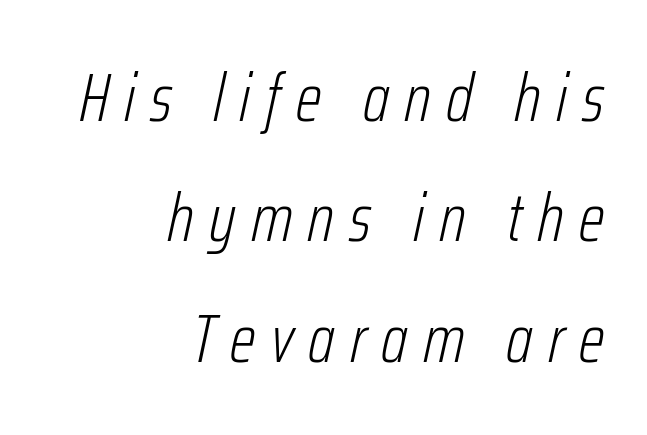
{"italic": "yes", "lean": "right", "slant_degrees": 12, "bold": "no", "weight": "light", "width": "condensed", "stroke_contrast": "low", "x_height": "medium", "monospaced": "no", "underline": "no", "align": "right", "line_spacing_ratio": 1.77, "letter_spacing": "wide", "letter_spacing_em": 0.22, "glyph_px": 68}
